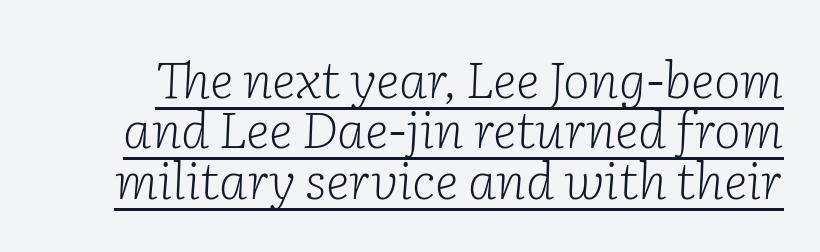
{"serif": "yes", "italic": "yes", "lean": "right", "slant_degrees": 2, "bold": "no", "weight": "light", "width": "normal", "stroke_contrast": "low", "x_height": "medium", "monospaced": "no", "underline": "yes", "line_spacing": "tight", "line_spacing_ratio": 0.99, "letter_spacing": "normal", "letter_spacing_em": 0.0, "glyph_px": 51}
